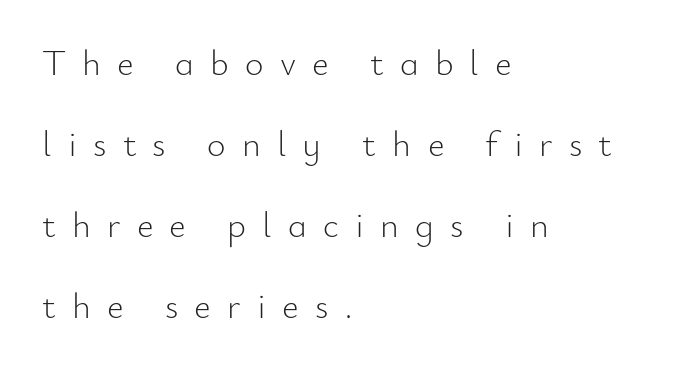
{"serif": "no", "italic": "no", "bold": "no", "weight": "light", "width": "normal", "stroke_contrast": "low", "x_height": "small", "monospaced": "no", "underline": "no", "align": "left", "line_spacing": "loose", "line_spacing_ratio": 2.25, "letter_spacing": "wide", "letter_spacing_em": 0.45, "glyph_px": 36}
